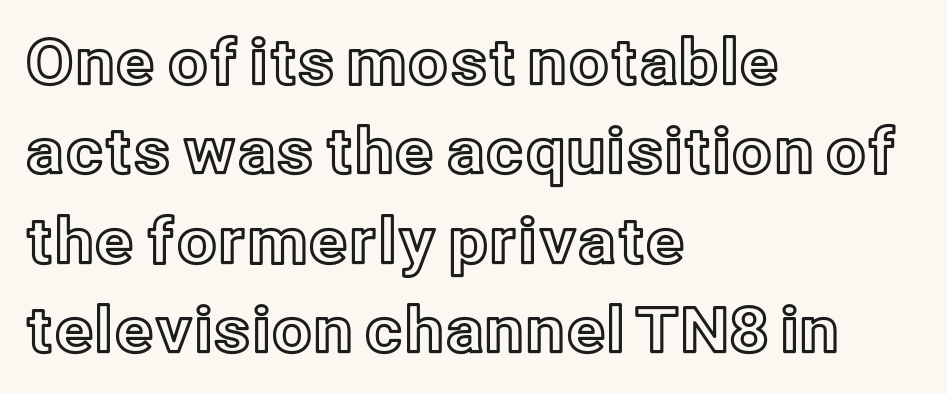
The image shows 63 px text type, upright; set left-aligned, normal line spacing (1.42x), normal letter spacing, not underlined; a medium x-height.
